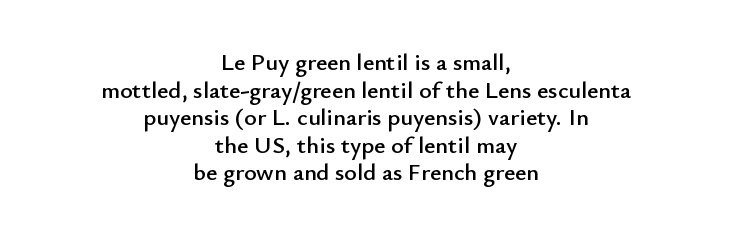
Where is the straight margin? There isn't one; the lines are centered. This rendering features lettering with no underline. Each new line begins almost immediately beneath the previous one. A typesetter would call this zero additional tracking.
